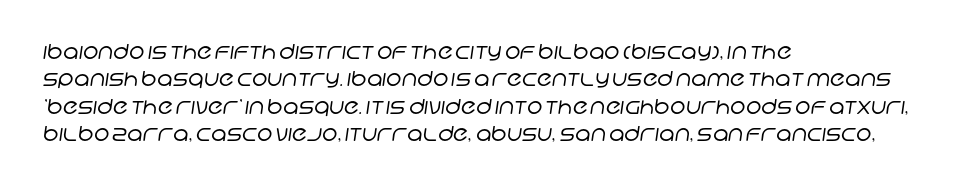
Q: Is the text bold? A: No.
Q: Is the text underlined? A: No.
Q: How is the paragraph aligned? A: Left-aligned.
Q: Is the spacing between letters normal or unusually wide? A: Normal.
Q: Is the spacing between lines tight, normal or loose? A: Normal.
